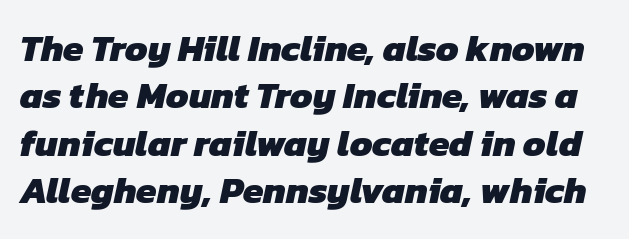
The image shows 37 px heavy sans-serif type; set normal line spacing (1.28x), normal letter spacing, not underlined; low stroke contrast and a medium x-height.
